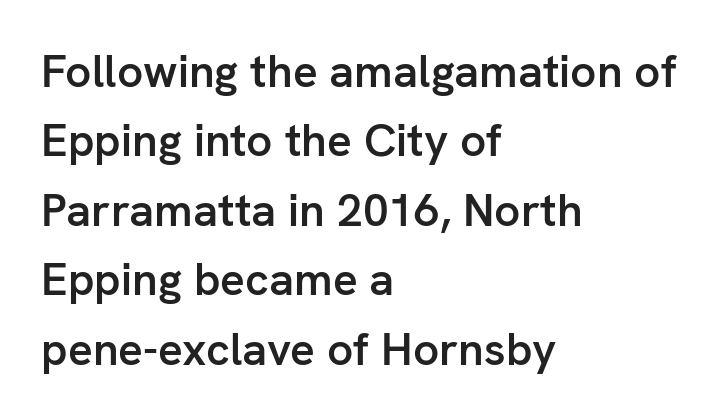
The image shows 46 px semibold sans-serif type, upright; set left-aligned, normal line spacing (1.51x), normal letter spacing, not underlined; low stroke contrast and a medium x-height.
